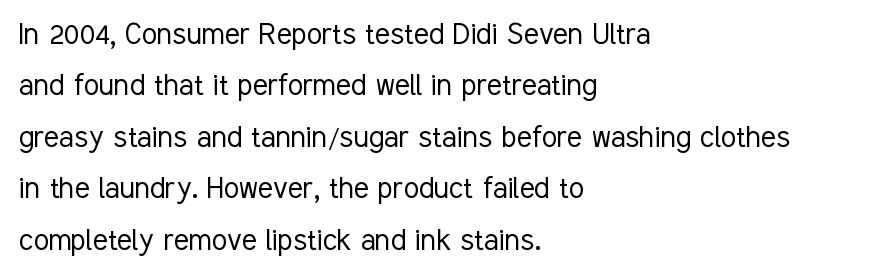
In terms of letterform style, serifs are entirely absent. A typesetter would mark this as roman, not italic. The rendering uses natural spacing where letterforms have individual widths. The area under the type is left untouched. Stems here are at most as thick as an everyday book face. Left-aligned paragraph, ragged on the right.
